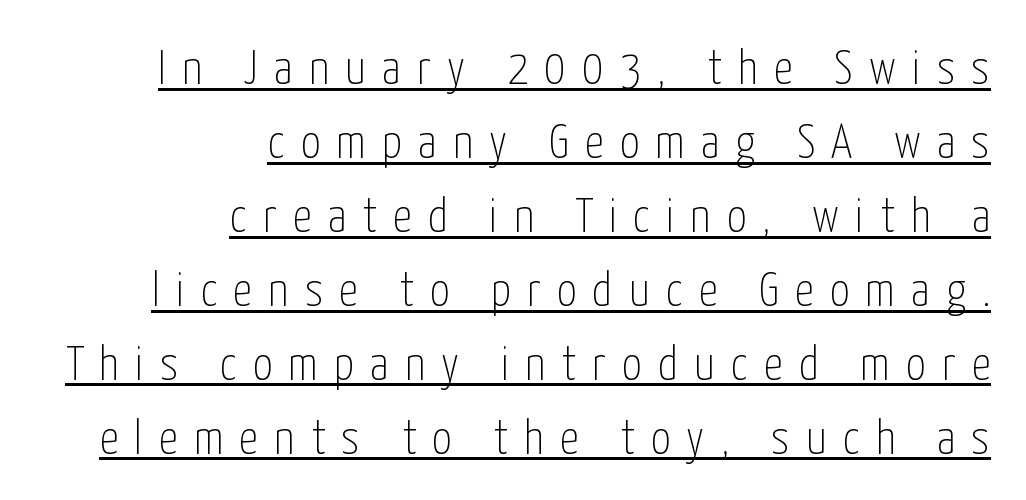
{"serif": "no", "italic": "no", "bold": "no", "weight": "thin", "width": "condensed", "stroke_contrast": "low", "x_height": "medium", "monospaced": "no", "underline": "yes", "align": "right", "line_spacing": "normal", "line_spacing_ratio": 1.54, "letter_spacing": "wide", "letter_spacing_em": 0.34, "glyph_px": 48}
